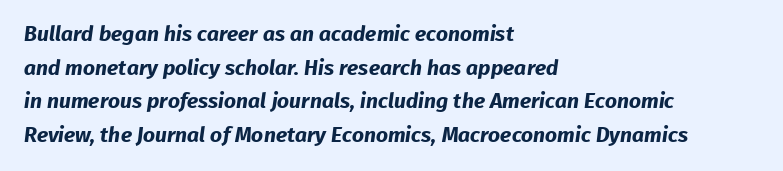
Q: Is the text bold? A: Yes.
Q: Is the text underlined? A: No.
Q: How is the paragraph aligned? A: Left-aligned.
Q: Is the spacing between letters normal or unusually wide? A: Normal.
Q: Is the spacing between lines tight, normal or loose? A: Normal.
